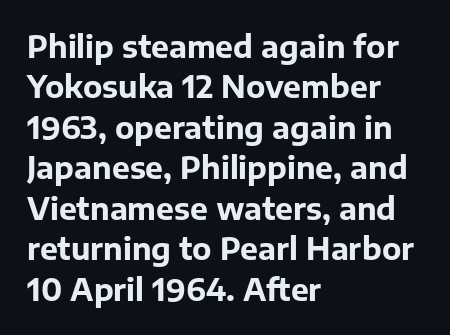
Q: Is the text bold? A: Yes.
Q: Is the text italic (slanted)? A: No, it is upright.
Q: Is the typeface a serif or a sans-serif typeface? A: Sans-serif.
Q: Is the text underlined? A: No.
Q: How is the paragraph aligned? A: Left-aligned.
Q: Is the spacing between letters normal or unusually wide? A: Normal.
Q: Is the spacing between lines tight, normal or loose? A: Normal.
Q: Width (condensed, normal, or wide)? A: Normal.
Q: Stroke contrast? A: Low.
Q: x-height? A: Medium.
Q: Monospaced? A: No.
